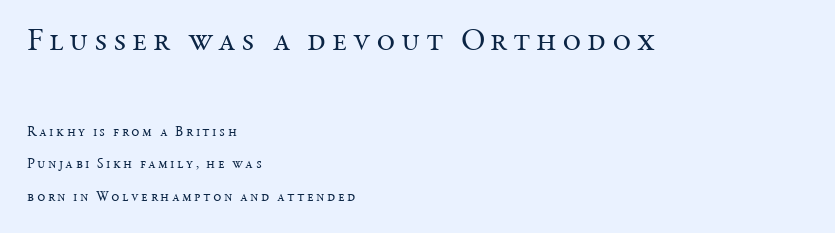
Whoever set this made the first block the dominant, larger element. Caption: multi-line text, flush left, ragged right. The foot of each line stays bare and open. No chunkiness to these letters — they're not bold. Is this a fixed-width face? No — the glyphs have proportional, varying widths.
